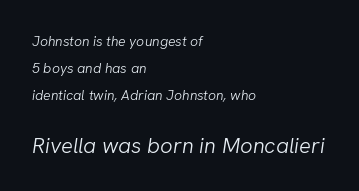
Q: Is the text bold? A: No.
Q: Is the text italic (slanted)? A: Yes, it leans right by about 8 degrees.
Q: Is the text underlined? A: No.
Q: How is the paragraph aligned? A: Left-aligned.
Q: Is the spacing between letters normal or unusually wide? A: Normal.
Q: Is the spacing between lines tight, normal or loose? A: Loose.
Q: Which block of text is set in a larger size, the first (top) or the second (bottom)? A: The second (bottom) one.
